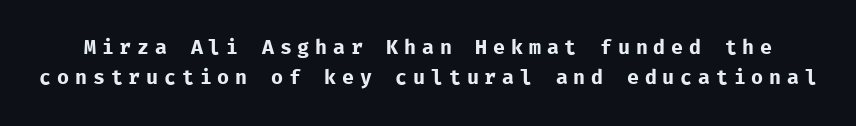
{"italic": "no", "bold": "no", "underline": "no", "line_spacing": "normal", "line_spacing_ratio": 1.51, "letter_spacing": "wide", "letter_spacing_em": 0.29, "glyph_px": 20}
